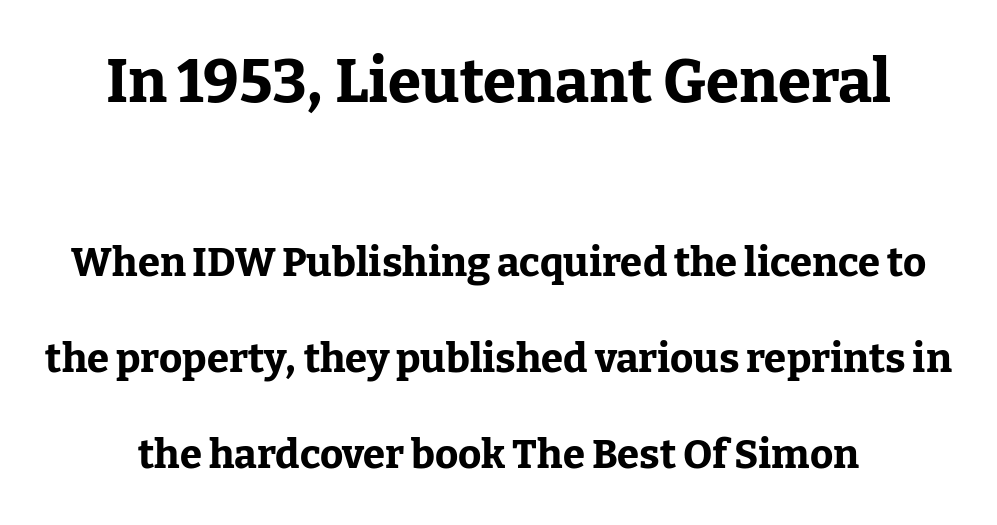
Q: Is the text bold? A: Yes.
Q: Is the text italic (slanted)? A: No, it is upright.
Q: Is the typeface a serif or a sans-serif typeface? A: Serif.
Q: Is the text underlined? A: No.
Q: Is the spacing between letters normal or unusually wide? A: Normal.
Q: Is the spacing between lines tight, normal or loose? A: Loose.
Q: Which block of text is set in a larger size, the first (top) or the second (bottom)? A: The first (top) one.
Q: Width (condensed, normal, or wide)? A: Normal.
Q: Stroke contrast? A: Low.
Q: x-height? A: Medium.
Q: Monospaced? A: No.
